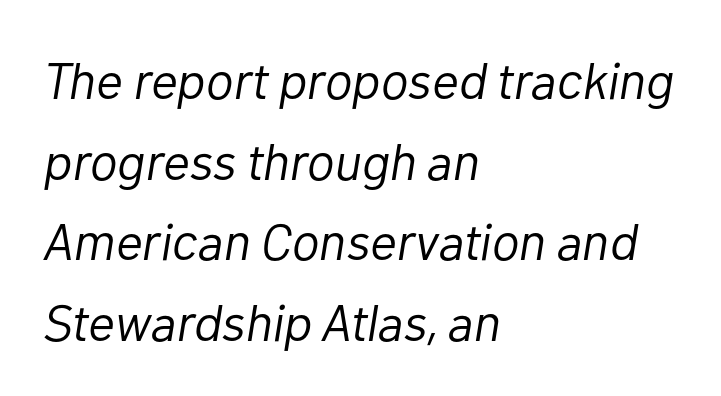
The image shows 52 px light type, italic (leaning right); set left-aligned, normal line spacing (1.55x), normal letter spacing, not underlined; low stroke contrast and a medium x-height.
